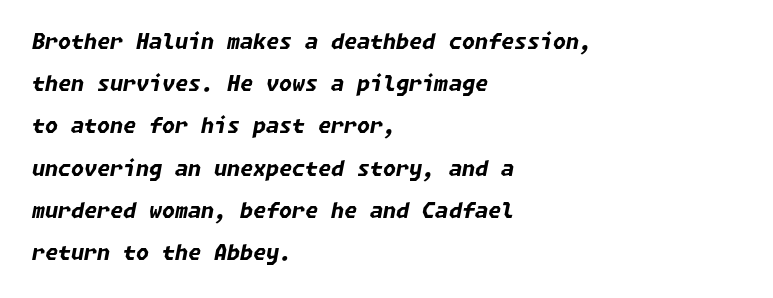
Q: Is the text bold? A: Yes.
Q: Is the text italic (slanted)? A: Yes, it leans right by about 11 degrees.
Q: Is the text underlined? A: No.
Q: How is the paragraph aligned? A: Left-aligned.
Q: Is the spacing between letters normal or unusually wide? A: Normal.
Q: Is the spacing between lines tight, normal or loose? A: Loose.
